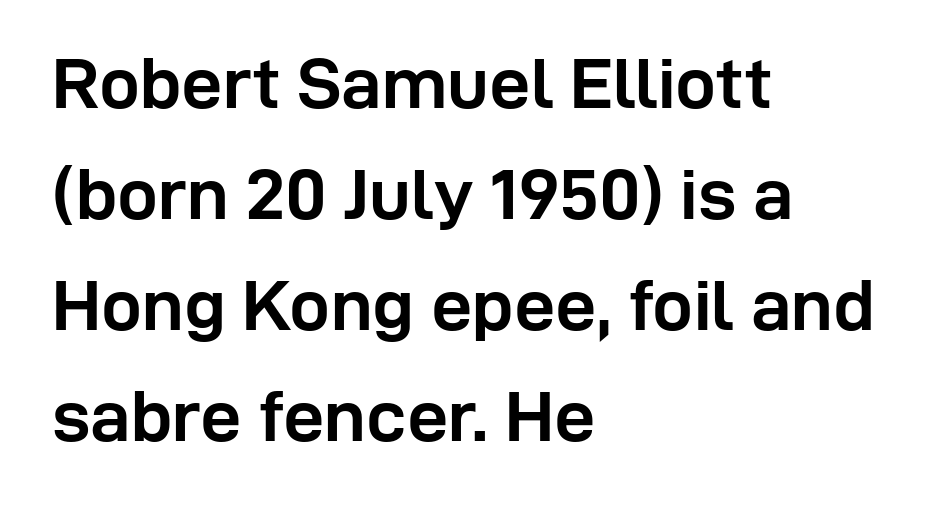
The area under the type is left untouched. Chunky letters — that's bold for sure. Tracking here is standard; glyphs follow each other at the usual distance. A typesetter would mark this as roman, not italic. Baseline-to-baseline distance is the conventional proportion of letter height.
